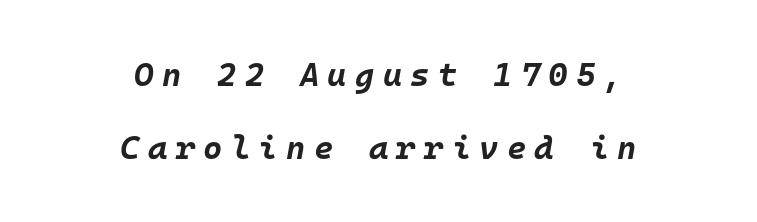
Q: Is the text bold? A: Yes.
Q: Is the text italic (slanted)? A: Yes, it leans right by about 10 degrees.
Q: Is the text underlined? A: No.
Q: How is the paragraph aligned? A: Centered.
Q: Is the spacing between letters normal or unusually wide? A: Unusually wide.
Q: Is the spacing between lines tight, normal or loose? A: Loose.
Q: Width (condensed, normal, or wide)? A: Normal.
Q: Stroke contrast? A: Low.
Q: x-height? A: Large.
Q: Monospaced? A: Yes.
